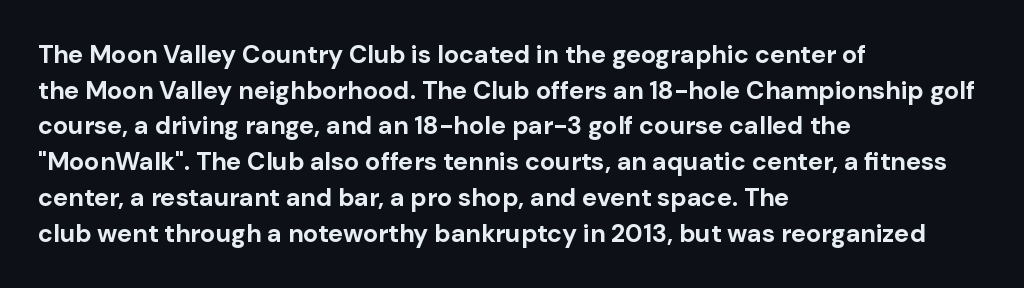
Q: Is the text bold? A: Yes.
Q: Is the text italic (slanted)? A: No, it is upright.
Q: Is the text underlined? A: No.
Q: How is the paragraph aligned? A: Left-aligned.
Q: Is the spacing between letters normal or unusually wide? A: Normal.
Q: Is the spacing between lines tight, normal or loose? A: Normal.
